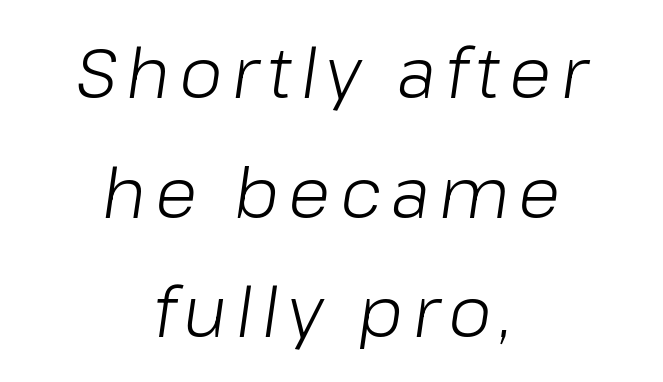
Is the type slanted? Yes — the strokes lean at a clear angle. Varying glyph widths throughout — classic text-font behaviour. Stems here are at most as thick as an everyday book face. The specimen omits any rule beneath the text block's lines. Horizontal alignment here is central, giving a formal, balanced look.
